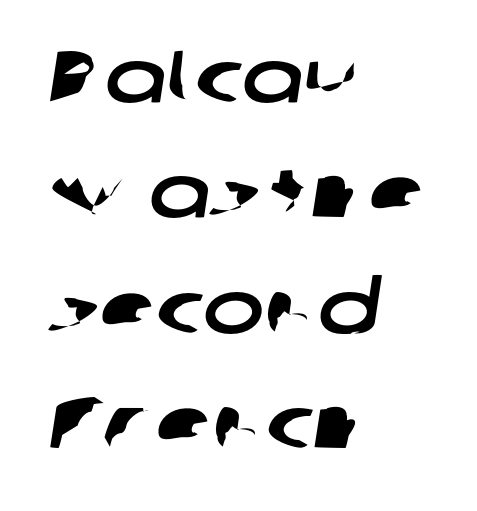
{"serif": "no", "width": "wide", "stroke_contrast": "low", "x_height": "medium", "monospaced": "no", "underline": "no", "align": "left", "line_spacing": "normal", "line_spacing_ratio": 1.58, "letter_spacing": "normal", "letter_spacing_em": 0.0, "glyph_px": 73}
